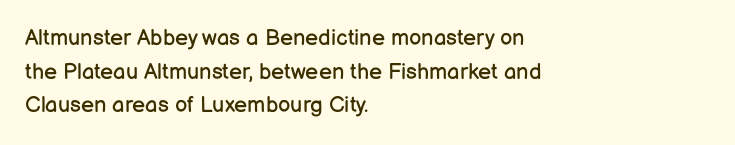
Unbolded letterforms with no extra heft. The letterforms sit shoulder to shoulder at normal distance. Line spacing here is normal. Glance below the letters and you will spot only blank space. Visually the block forms a straight wall on the left and a jagged coastline on the right.
